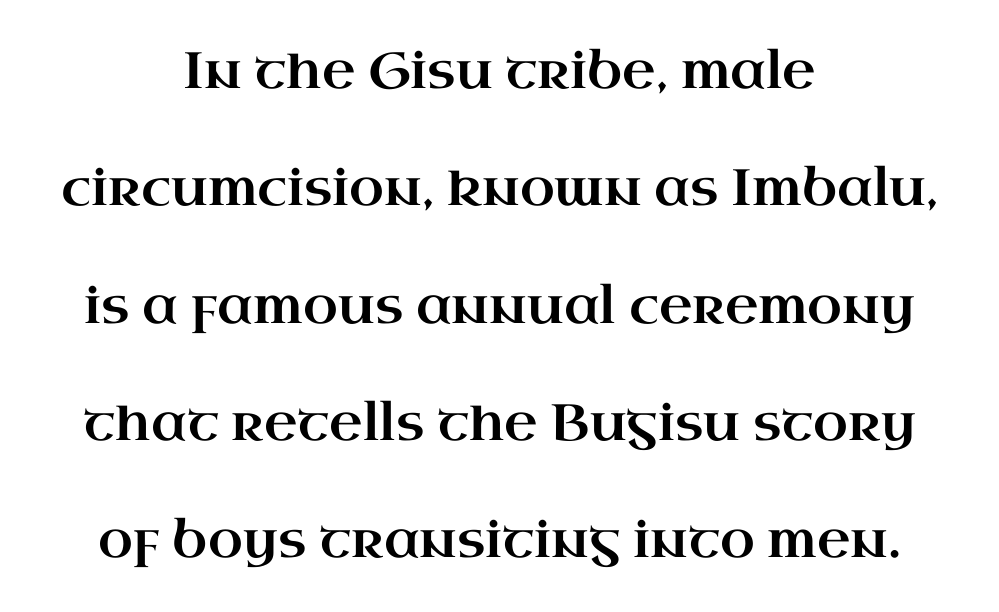
Q: Is the text italic (slanted)? A: No, it is upright.
Q: Is the typeface a serif or a sans-serif typeface? A: Serif.
Q: Is the text underlined? A: No.
Q: How is the paragraph aligned? A: Centered.
Q: Is the spacing between letters normal or unusually wide? A: Normal.
Q: Is the spacing between lines tight, normal or loose? A: Loose.
Q: Width (condensed, normal, or wide)? A: Wide.
Q: Stroke contrast? A: High.
Q: x-height? A: Small.
Q: Monospaced? A: No.
